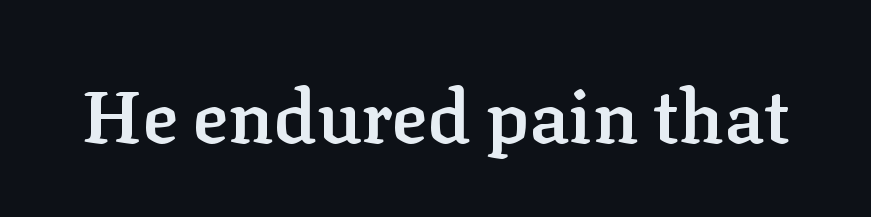
The rendering uses natural spacing where letterforms have individual widths. It's the straight-up-and-down kind of type. Observe the ordinary spacing: letters are neighbours, not strangers. Bare-footed words on every line. Compared with an ordinary text face, these strokes are moderately heavier — a semibold. You can tell from the footed stems that serif type was used.
